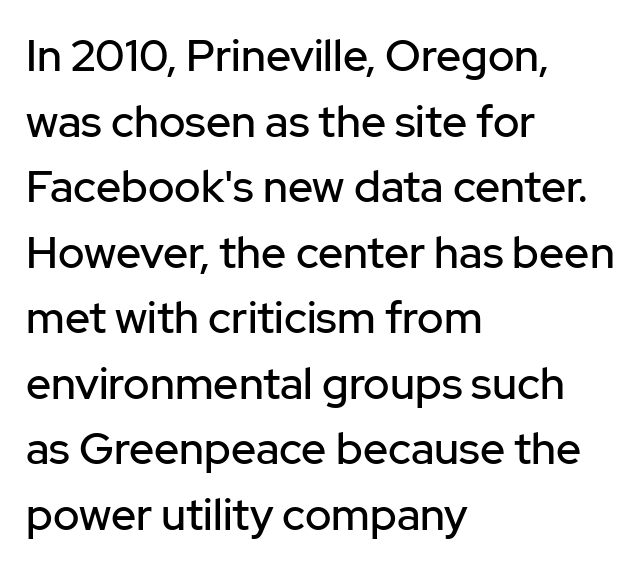
Q: Is the text italic (slanted)? A: No, it is upright.
Q: Is the typeface a serif or a sans-serif typeface? A: Sans-serif.
Q: Is the text underlined? A: No.
Q: How is the paragraph aligned? A: Left-aligned.
Q: Is the spacing between letters normal or unusually wide? A: Normal.
Q: Is the spacing between lines tight, normal or loose? A: Normal.
Q: Width (condensed, normal, or wide)? A: Normal.
Q: Stroke contrast? A: Low.
Q: x-height? A: Medium.
Q: Monospaced? A: No.
